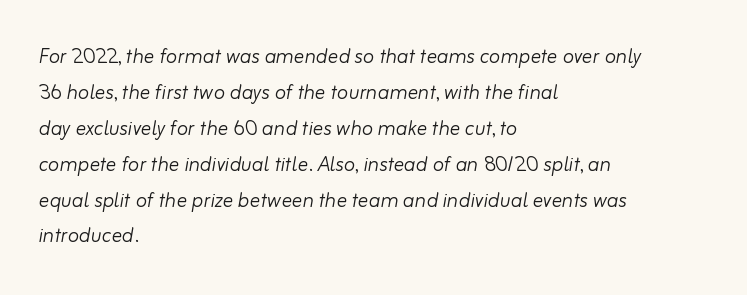
It's the slanting kind of type. No heavy texture on the line: the type isn't bold. Words appear dense and cohesive because spacing is normal. This block has exactly the height ordinary leading produces. Horizontally, the lines are justified to the leading edge only. The gap between lines stays unmarked.
